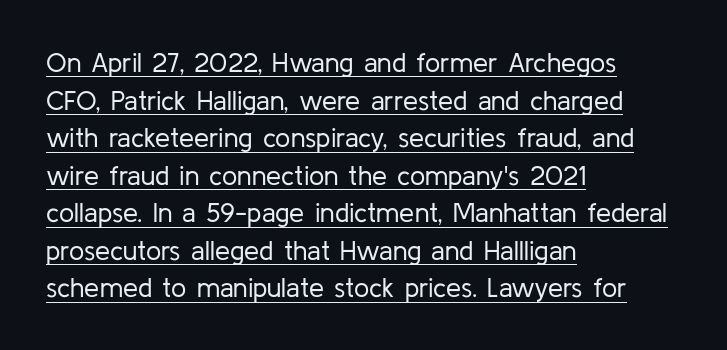
The image shows 27 px text type, upright; set left-aligned, normal line spacing (1.39x), normal letter spacing, underlined.
